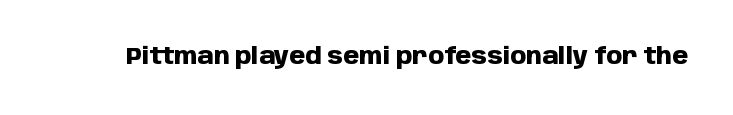
The image shows 23 px bold type, upright; set normal letter spacing, not underlined.
